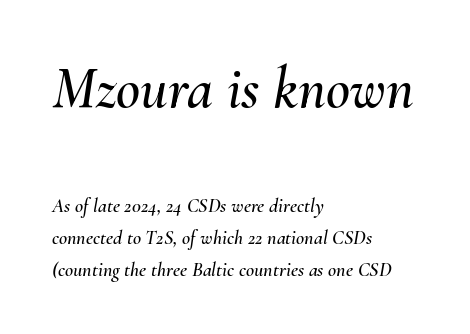
Q: Is the text italic (slanted)? A: Yes, it leans right by about 10 degrees.
Q: Is the text underlined? A: No.
Q: How is the paragraph aligned? A: Left-aligned.
Q: Is the spacing between letters normal or unusually wide? A: Normal.
Q: Is the spacing between lines tight, normal or loose? A: Normal.
Q: Which block of text is set in a larger size, the first (top) or the second (bottom)? A: The first (top) one.
Q: Width (condensed, normal, or wide)? A: Normal.
Q: Stroke contrast? A: Medium.
Q: x-height? A: Small.
Q: Monospaced? A: No.
